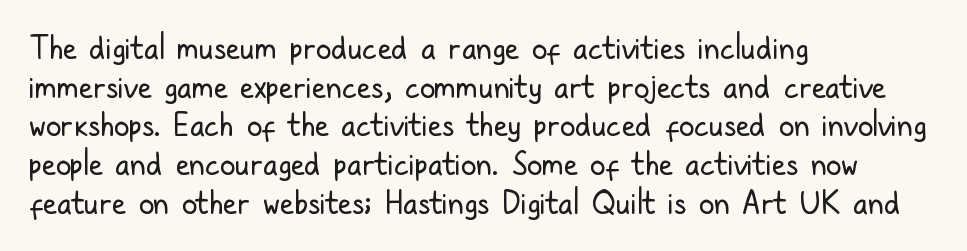
The image shows 31 px regular-weight, condensed sans-serif type, upright; set left-aligned, normal line spacing (1.25x), normal letter spacing, not underlined; low stroke contrast and a medium x-height.
